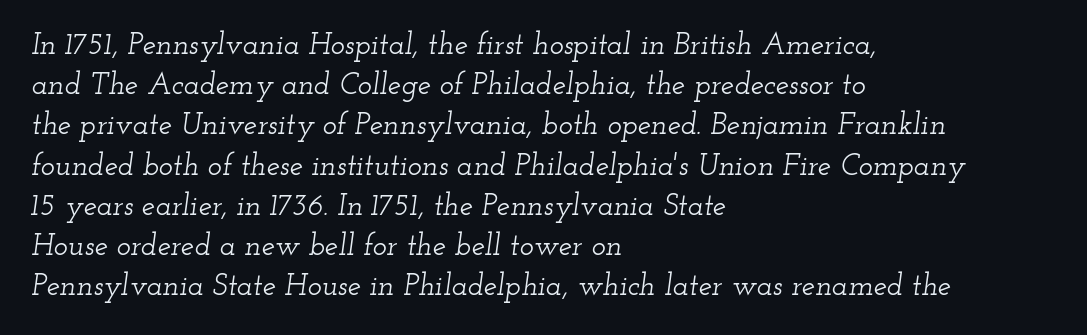
Compared with ordinary roman type, these characters are visibly tilted. Evenly set lines give the paragraph a standard silhouette. All the whitespace from short lines collects on the right. Here the designer chose a conventional face with non-uniform glyph widths.
